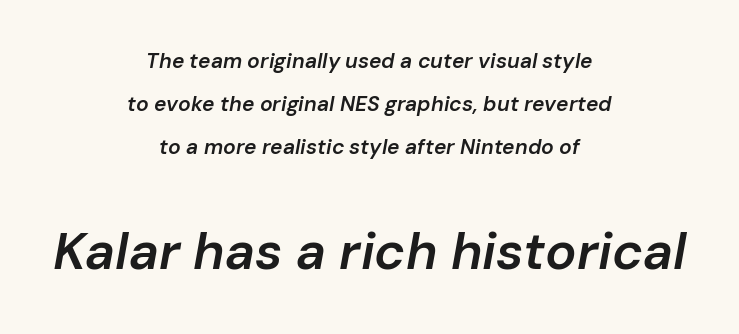
Q: Is the text bold? A: Semi-bold.
Q: Is the text italic (slanted)? A: Yes, it leans right by about 10 degrees.
Q: Is the text underlined? A: No.
Q: How is the paragraph aligned? A: Centered.
Q: Is the spacing between letters normal or unusually wide? A: Normal.
Q: Is the spacing between lines tight, normal or loose? A: Loose.
Q: Which block of text is set in a larger size, the first (top) or the second (bottom)? A: The second (bottom) one.
Q: Width (condensed, normal, or wide)? A: Normal.
Q: Stroke contrast? A: Low.
Q: x-height? A: Medium.
Q: Monospaced? A: No.
